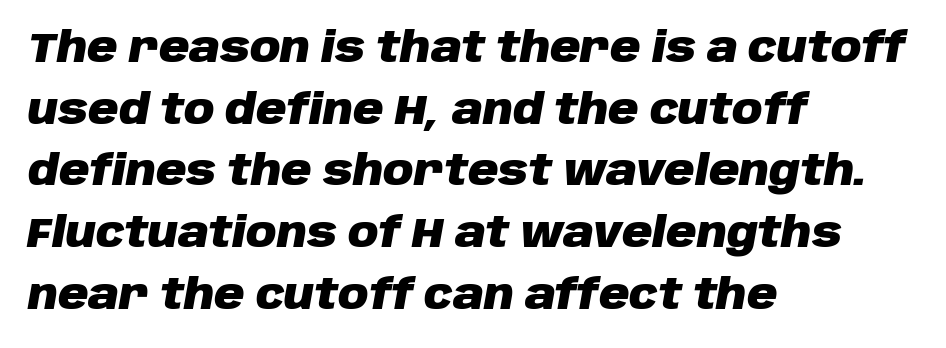
Q: Is the text bold? A: Yes.
Q: Is the text italic (slanted)? A: Yes, it leans right by about 10 degrees.
Q: Is the text underlined? A: No.
Q: How is the paragraph aligned? A: Left-aligned.
Q: Is the spacing between letters normal or unusually wide? A: Normal.
Q: Is the spacing between lines tight, normal or loose? A: Normal.
Q: Width (condensed, normal, or wide)? A: Normal.
Q: Stroke contrast? A: Low.
Q: x-height? A: Large.
Q: Monospaced? A: No.
